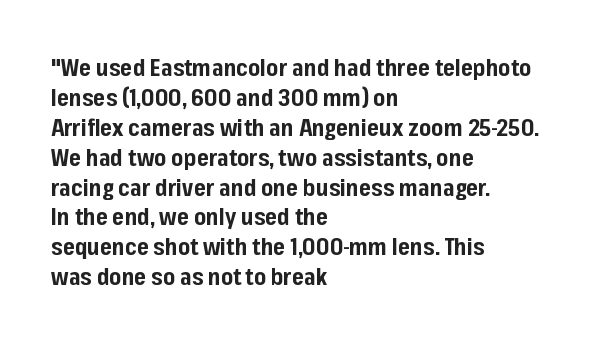
Q: Is the text bold? A: Yes.
Q: Is the text italic (slanted)? A: No, it is upright.
Q: Is the text underlined? A: No.
Q: How is the paragraph aligned? A: Left-aligned.
Q: Is the spacing between letters normal or unusually wide? A: Normal.
Q: Is the spacing between lines tight, normal or loose? A: Normal.
